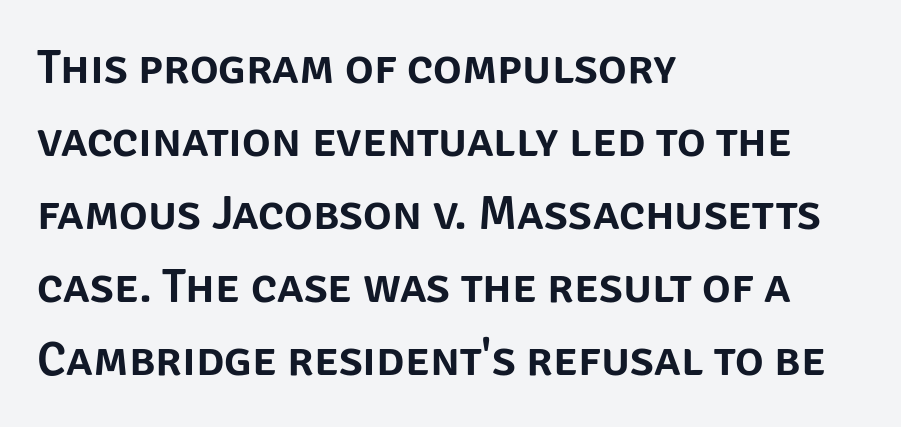
The image shows 48 px sans-serif type, upright; set left-aligned, normal line spacing (1.52x), normal letter spacing, not underlined; low stroke contrast and a large x-height.
